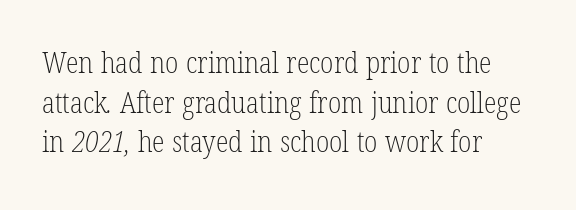
Looks like regular typesetting: each glyph gets only the width it needs. The face used here is rendered with its standard letterfit. Has an underline been added? It has not. This rendering employs a face with finishing strokes, i.e., a serif. Caption: face not bold, strokes unweighted. The rag falls on the right side of this text block.
